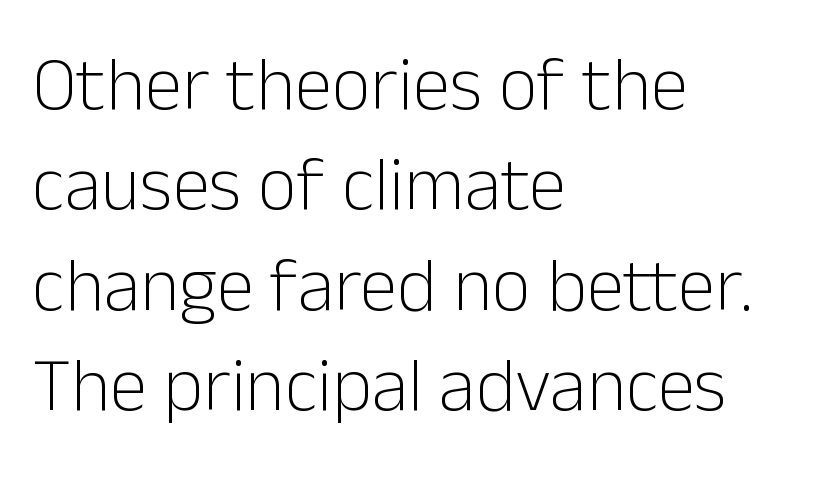
Q: Is the text bold? A: No.
Q: Is the text italic (slanted)? A: No, it is upright.
Q: Is the typeface a serif or a sans-serif typeface? A: Sans-serif.
Q: Is the text underlined? A: No.
Q: How is the paragraph aligned? A: Left-aligned.
Q: Is the spacing between letters normal or unusually wide? A: Normal.
Q: Is the spacing between lines tight, normal or loose? A: Normal.
Q: Width (condensed, normal, or wide)? A: Normal.
Q: Stroke contrast? A: Low.
Q: x-height? A: Medium.
Q: Monospaced? A: No.
